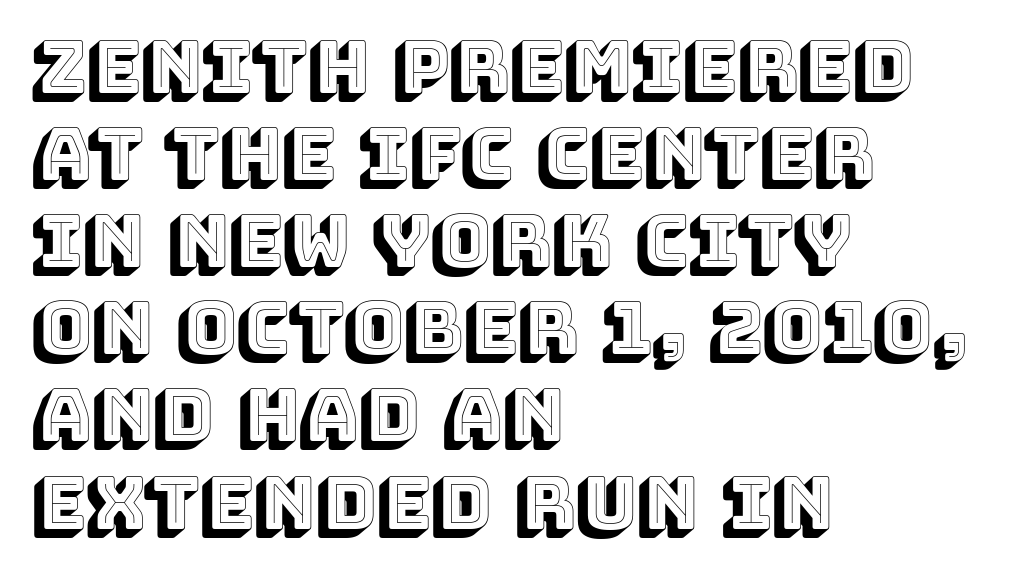
The image shows 72 px text type, upright; set left-aligned, line spacing 1.21x, normal letter spacing, not underlined; a large x-height.
